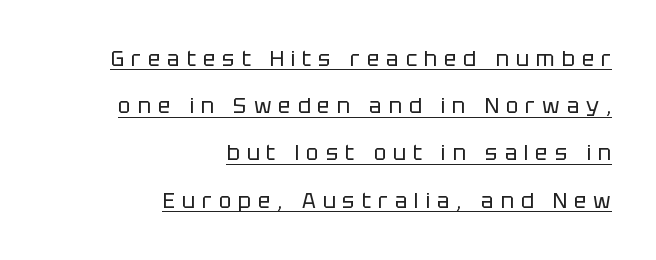
Compared with a typical body face, this is equally light or lighter still. Caption: lettering with a line underneath. This sample uses expanded letter spacing, leaving extra air between glyphs. The setting favours the right margin, as signatures and pull-quotes sometimes do. This block would shrink considerably if given ordinary leading; it's expanded now.
